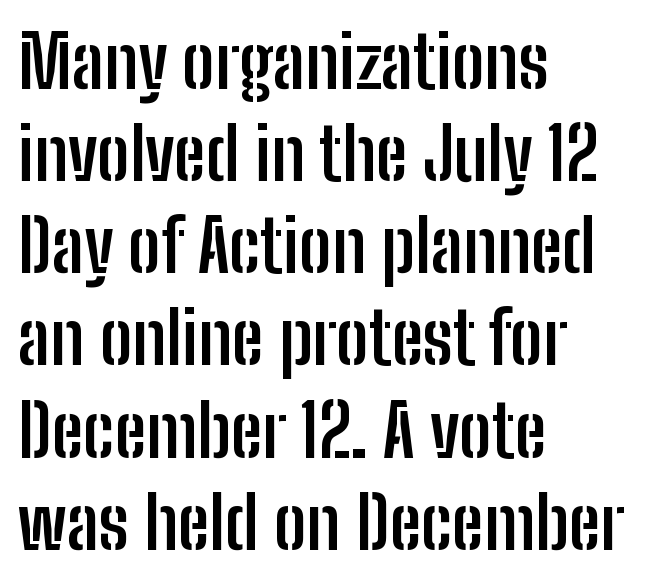
Q: Is the text bold? A: Yes.
Q: Is the text italic (slanted)? A: No, it is upright.
Q: Is the typeface a serif or a sans-serif typeface? A: Sans-serif.
Q: Is the text underlined? A: No.
Q: How is the paragraph aligned? A: Left-aligned.
Q: Is the spacing between letters normal or unusually wide? A: Normal.
Q: Is the spacing between lines tight, normal or loose? A: Normal.
Q: Width (condensed, normal, or wide)? A: Condensed.
Q: Stroke contrast? A: Low.
Q: x-height? A: Medium.
Q: Monospaced? A: No.
